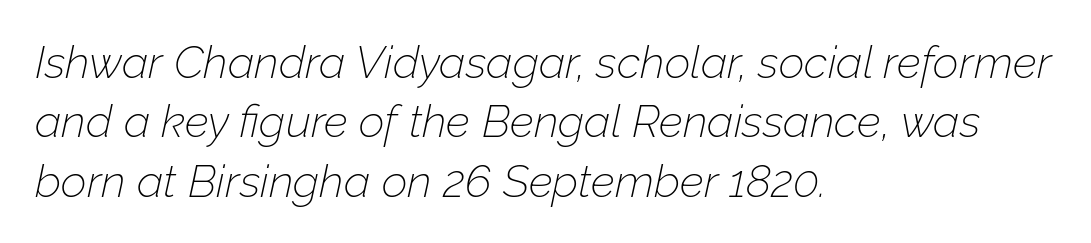
The cut favours lightness, reaching ordinary text weight at its darkest. The setting favours the left margin, as ordinary paragraphs usually do. Do the characters align in a grid? No, the font is proportional. The typography opts for an oblique posture over an upright one. Regarding leading, the lines here are spaced in the standard way. Words float on clear page, feet unadorned.
